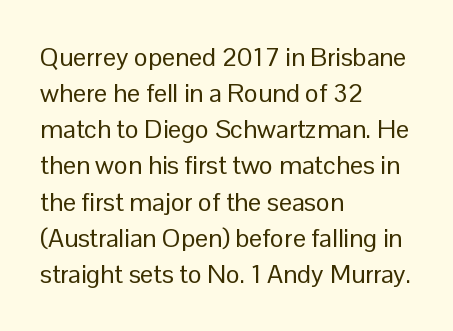
Q: Is the text bold? A: No.
Q: Is the text italic (slanted)? A: No, it is upright.
Q: Is the text underlined? A: No.
Q: How is the paragraph aligned? A: Left-aligned.
Q: Is the spacing between letters normal or unusually wide? A: Normal.
Q: Is the spacing between lines tight, normal or loose? A: Normal.
